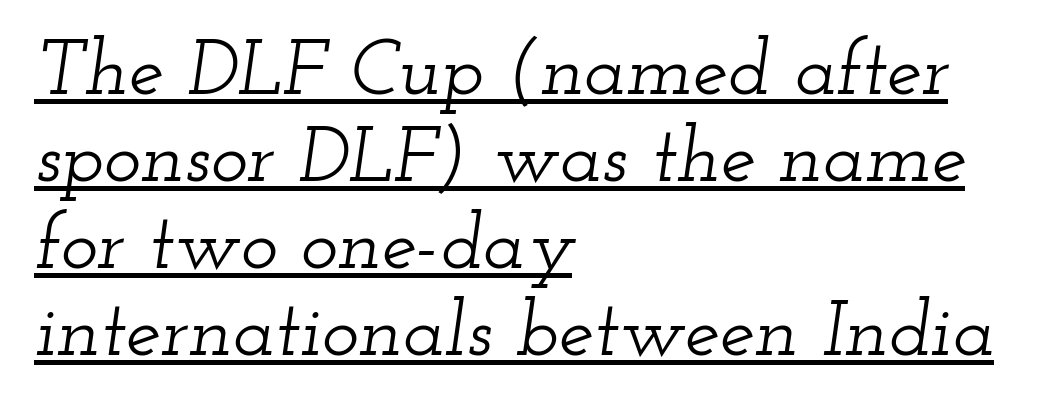
Q: Is the text italic (slanted)? A: Yes, it leans right by about 12 degrees.
Q: Is the typeface a serif or a sans-serif typeface? A: Serif.
Q: Is the text underlined? A: Yes.
Q: How is the paragraph aligned? A: Left-aligned.
Q: Is the spacing between letters normal or unusually wide? A: Normal.
Q: Is the spacing between lines tight, normal or loose? A: Tight.
Q: Width (condensed, normal, or wide)? A: Wide.
Q: Stroke contrast? A: Low.
Q: x-height? A: Small.
Q: Monospaced? A: No.
